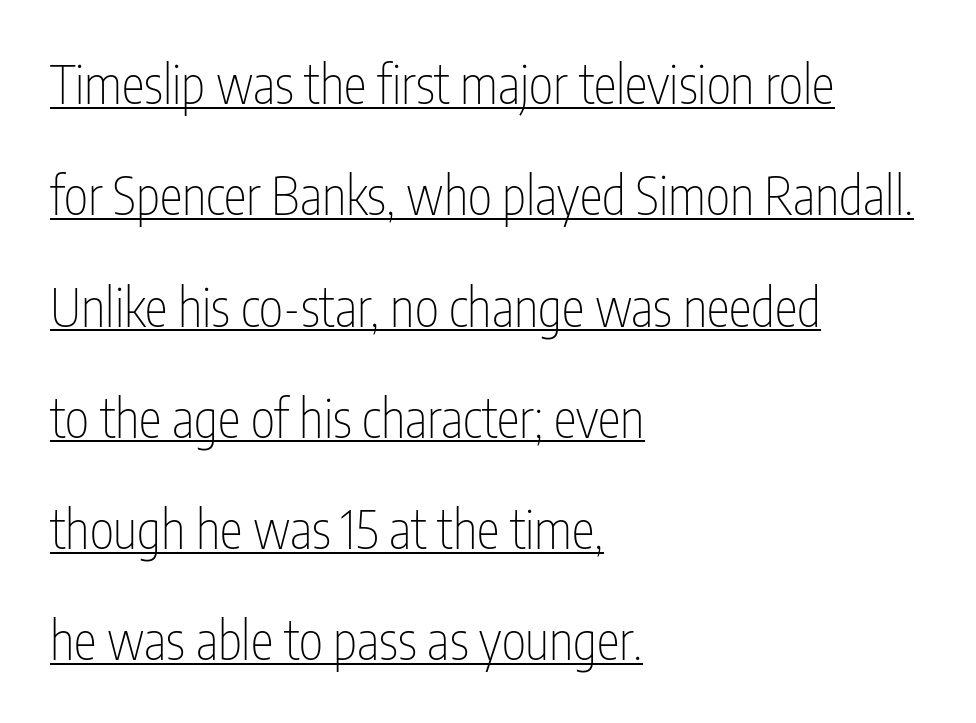
Q: Is the text bold? A: No.
Q: Is the text italic (slanted)? A: No, it is upright.
Q: Is the typeface a serif or a sans-serif typeface? A: Sans-serif.
Q: Is the text underlined? A: Yes.
Q: How is the paragraph aligned? A: Left-aligned.
Q: Is the spacing between letters normal or unusually wide? A: Normal.
Q: Is the spacing between lines tight, normal or loose? A: Loose.
Q: Width (condensed, normal, or wide)? A: Condensed.
Q: Stroke contrast? A: Low.
Q: x-height? A: Medium.
Q: Monospaced? A: No.
